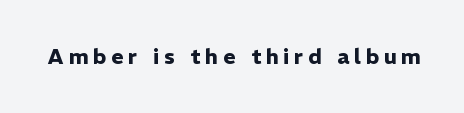
A roman cut, with each character standing at attention. Typesetter's note: full bold, strokes at maximum text heaviness. Underline: absent. Compared with typical body copy, the letter spacing here is much looser.
